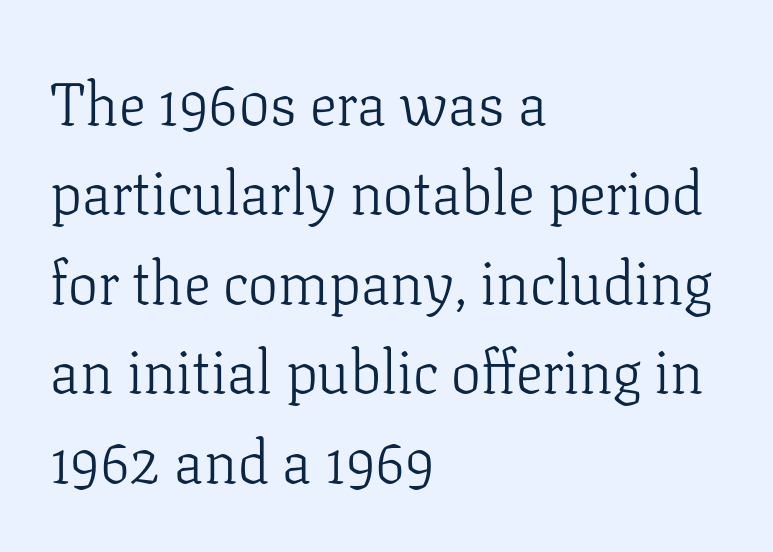
{"serif": "yes", "italic": "no", "bold": "no", "weight": "light", "width": "normal", "stroke_contrast": "low", "x_height": "medium", "monospaced": "no", "underline": "no", "align": "left", "line_spacing": "normal", "line_spacing_ratio": 1.49, "letter_spacing": "normal", "letter_spacing_em": 0.0, "glyph_px": 60}
